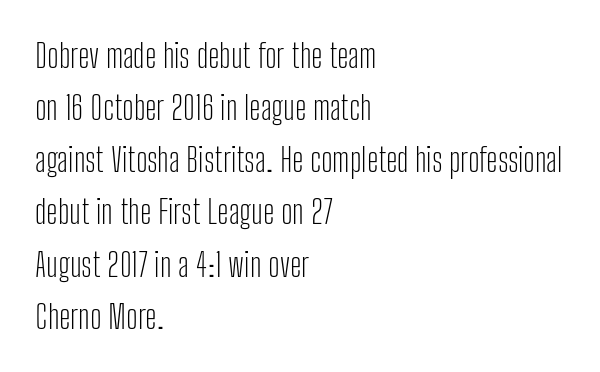
Stem width sits at or under what a default text font uses. Students, note that the glyphs here touch the page at normal intervals. Observe the absence of serifs on each vertical stroke in this sample. Posture: upright roman. The paragraph shown leans on its left margin. Is this a fixed-width face? No — the glyphs have proportional, varying widths.
